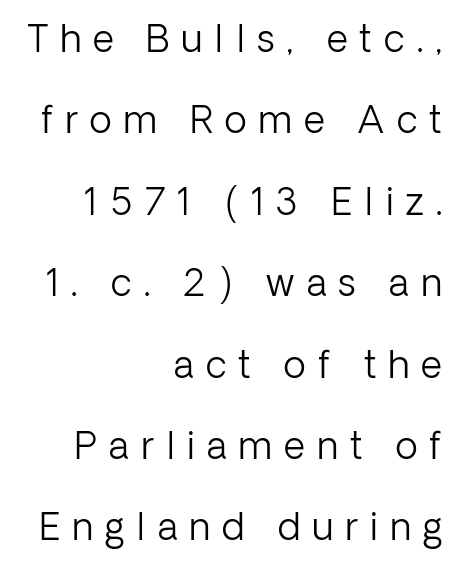
Q: Is the text bold? A: No.
Q: Is the text italic (slanted)? A: No, it is upright.
Q: Is the typeface a serif or a sans-serif typeface? A: Sans-serif.
Q: Is the text underlined? A: No.
Q: How is the paragraph aligned? A: Right-aligned.
Q: Is the spacing between letters normal or unusually wide? A: Unusually wide.
Q: Is the spacing between lines tight, normal or loose? A: Loose.
Q: Width (condensed, normal, or wide)? A: Normal.
Q: Stroke contrast? A: Low.
Q: x-height? A: Medium.
Q: Monospaced? A: No.
